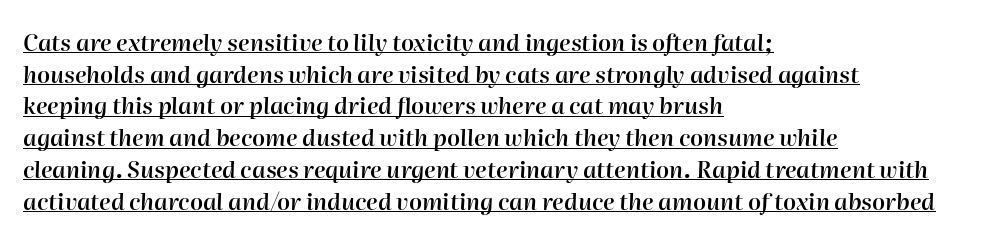
{"italic": "yes", "lean": "right", "slant_degrees": 2, "bold": "semi", "underline": "yes", "align": "left", "line_spacing": "normal", "line_spacing_ratio": 1.38, "letter_spacing": "normal", "letter_spacing_em": 0.0, "glyph_px": 23}
